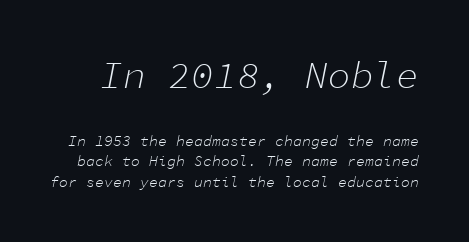
It's the slanting kind of type. The strokes carry an ordinary text weight at most. Here the glyphs are tracked normally, forming tight word shapes. Each letter, wide or thin by design, is forced into the same width here. Look at the glyph heights: the upper group is clearly the bigger setting.
